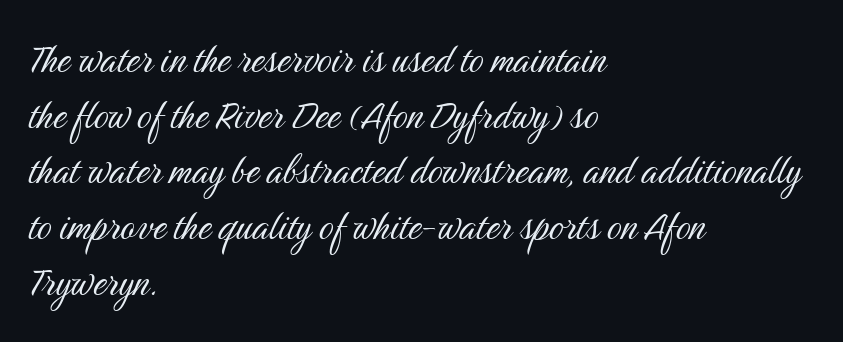
The typesetter chose a ragged-right arrangement here. Font category for this specimen: sans-serif. Decoration check: the copy has no underline. Tracking value appears to be zero — textbook default spacing.
